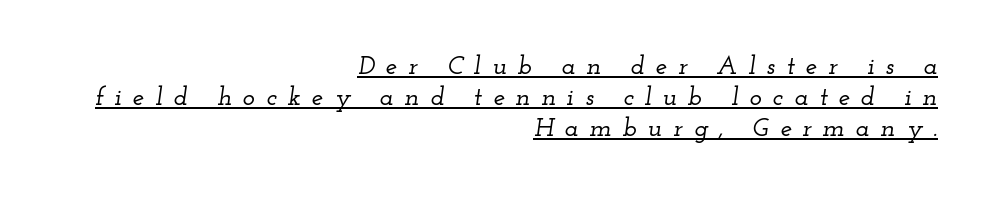
Q: Is the text italic (slanted)? A: Yes, it leans right by about 12 degrees.
Q: Is the text underlined? A: Yes.
Q: How is the paragraph aligned? A: Right-aligned.
Q: Is the spacing between letters normal or unusually wide? A: Unusually wide.
